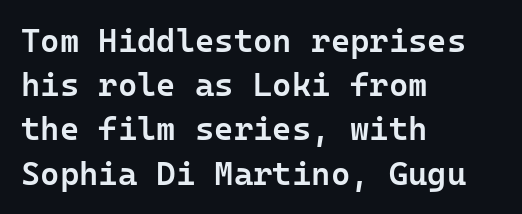
Q: Is the text bold? A: Semi-bold.
Q: Is the text italic (slanted)? A: No, it is upright.
Q: Is the typeface a serif or a sans-serif typeface? A: Sans-serif.
Q: Is the text underlined? A: No.
Q: How is the paragraph aligned? A: Left-aligned.
Q: Is the spacing between letters normal or unusually wide? A: Normal.
Q: Is the spacing between lines tight, normal or loose? A: Normal.
Q: Width (condensed, normal, or wide)? A: Normal.
Q: Stroke contrast? A: Low.
Q: x-height? A: Medium.
